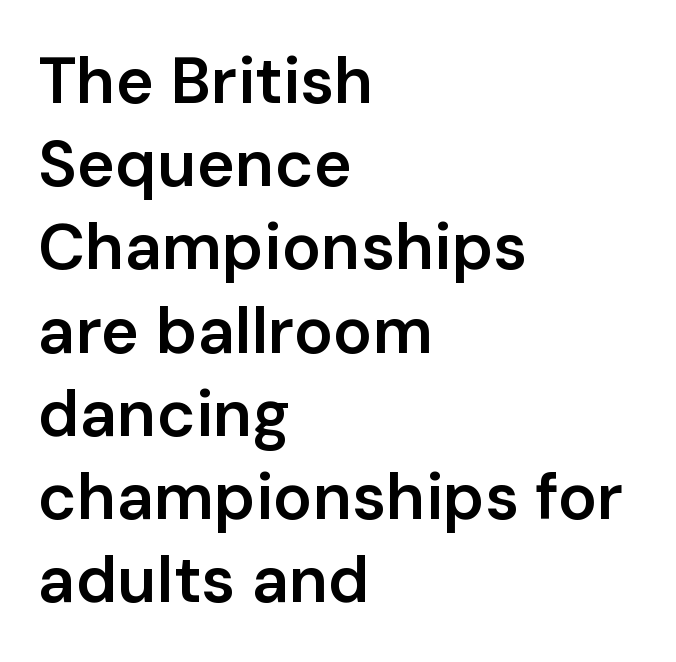
{"serif": "no", "italic": "no", "bold": "semi", "weight": "semibold", "width": "normal", "stroke_contrast": "low", "x_height": "medium", "monospaced": "no", "underline": "no", "align": "left", "line_spacing": "normal", "line_spacing_ratio": 1.28, "letter_spacing": "normal", "letter_spacing_em": 0.0, "glyph_px": 65}
